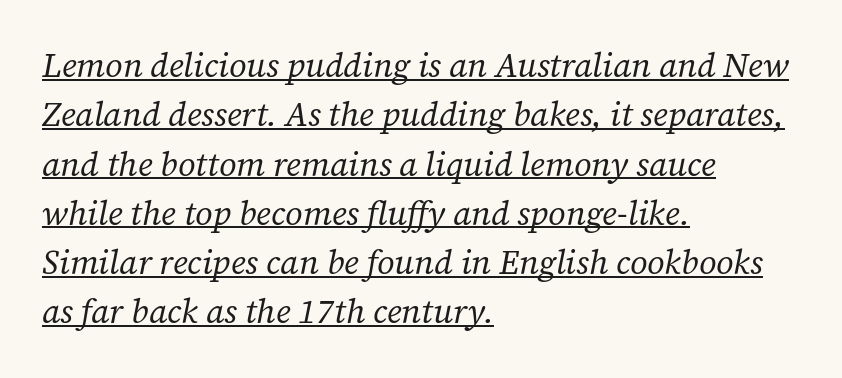
{"serif": "yes", "italic": "yes", "lean": "right", "slant_degrees": 12, "bold": "no", "weight": "regular", "width": "normal", "stroke_contrast": "low", "x_height": "medium", "monospaced": "no", "underline": "yes", "align": "left", "line_spacing": "normal", "line_spacing_ratio": 1.45, "letter_spacing": "normal", "letter_spacing_em": 0.0, "glyph_px": 34}
